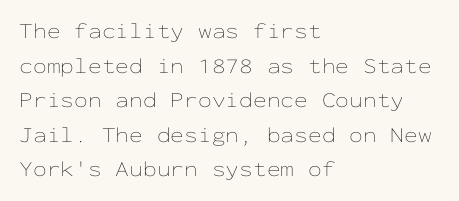
{"italic": "no", "bold": "no", "underline": "no", "align": "left", "line_spacing": "normal", "line_spacing_ratio": 1.57, "letter_spacing": "normal", "letter_spacing_em": 0.0, "glyph_px": 22}
